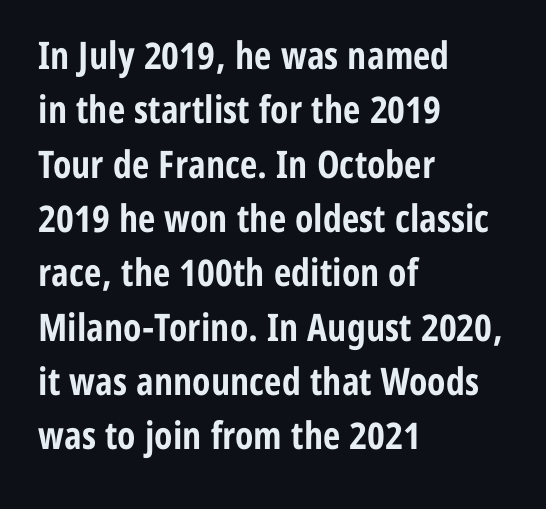
Q: Is the text bold? A: Yes.
Q: Is the text italic (slanted)? A: No, it is upright.
Q: Is the typeface a serif or a sans-serif typeface? A: Sans-serif.
Q: Is the text underlined? A: No.
Q: How is the paragraph aligned? A: Left-aligned.
Q: Is the spacing between letters normal or unusually wide? A: Normal.
Q: Is the spacing between lines tight, normal or loose? A: Normal.
Q: Width (condensed, normal, or wide)? A: Condensed.
Q: Stroke contrast? A: Low.
Q: x-height? A: Medium.
Q: Monospaced? A: No.
